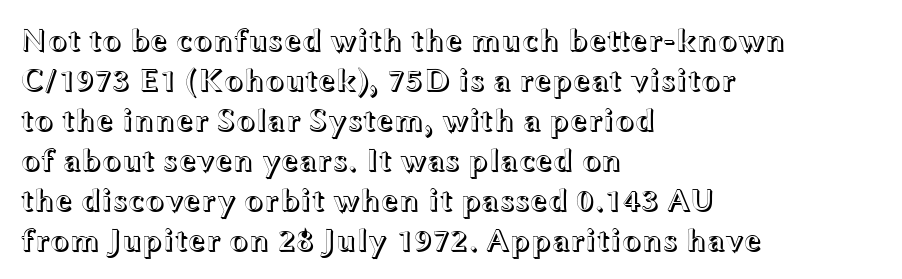
The image shows 32 px wide type, upright; set left-aligned, normal line spacing (1.25x), normal letter spacing, not underlined; a medium x-height.
